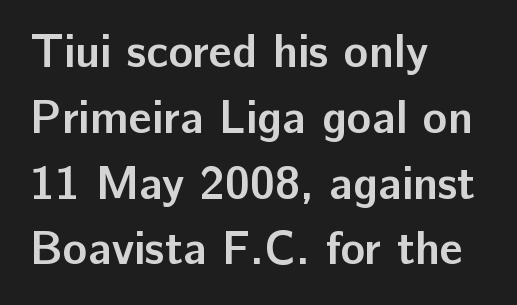
Q: Is the text bold? A: Yes.
Q: Is the text italic (slanted)? A: No, it is upright.
Q: Is the typeface a serif or a sans-serif typeface? A: Sans-serif.
Q: Is the text underlined? A: No.
Q: How is the paragraph aligned? A: Left-aligned.
Q: Is the spacing between letters normal or unusually wide? A: Normal.
Q: Is the spacing between lines tight, normal or loose? A: Normal.
Q: Width (condensed, normal, or wide)? A: Normal.
Q: Stroke contrast? A: Low.
Q: x-height? A: Medium.
Q: Monospaced? A: No.
